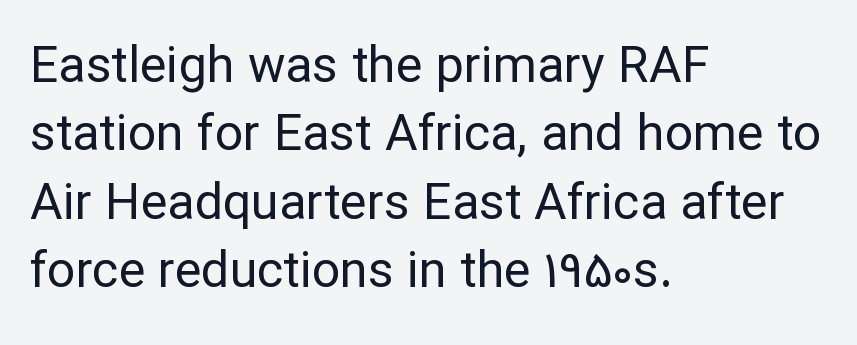
On a weight scale, this lands at 450 or below. Does the type have serifs? No, each stem ends abruptly. This sample is left-justified, so line endings fall wherever the words run out. The designer left line spacing at the default. Looks like regular typesetting: each glyph gets only the width it needs. Descender tails drop into unmarked territory.
